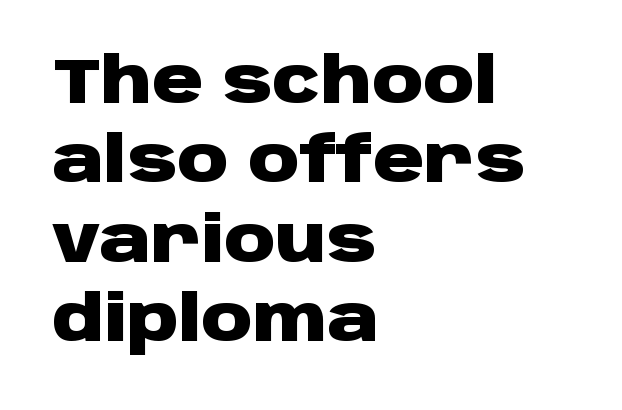
{"serif": "no", "italic": "no", "bold": "yes", "weight": "heavy", "width": "wide", "stroke_contrast": "low", "x_height": "large", "monospaced": "no", "underline": "no", "align": "left", "line_spacing": "normal", "line_spacing_ratio": 1.26, "letter_spacing": "normal", "letter_spacing_em": 0.0, "glyph_px": 63}
